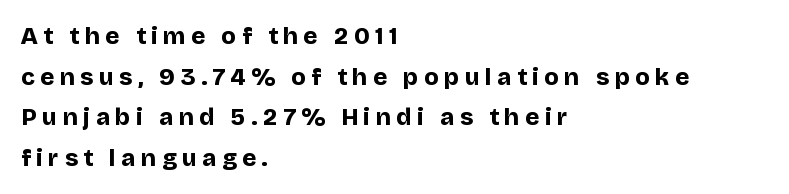
{"italic": "no", "bold": "yes", "underline": "no", "align": "left", "line_spacing": "normal", "line_spacing_ratio": 1.69, "letter_spacing": "wide", "letter_spacing_em": 0.23, "glyph_px": 24}
